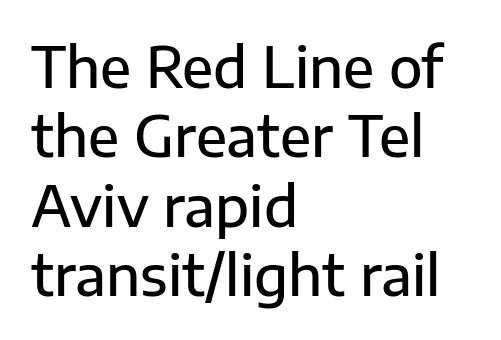
Stroke terminals: plain, sans-serif. Strokes here are thickened, but only to semibold level. Descenders are the only things crossing below the line. Each letter keeps its own natural width here, so spacing adapts to shape. Does the copy run flush right? No — it runs flush left. Short note: letters normally spaced.
